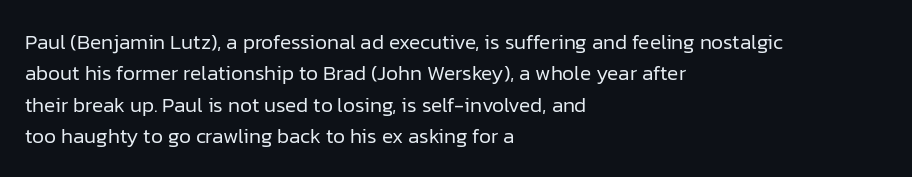
Ordinary non-slanted type is in use. Honestly, the row spacing looks completely unremarkable. These lines keep a tight, regular rhythm from letter to letter. These lines stack with their left ends in a neat column.
